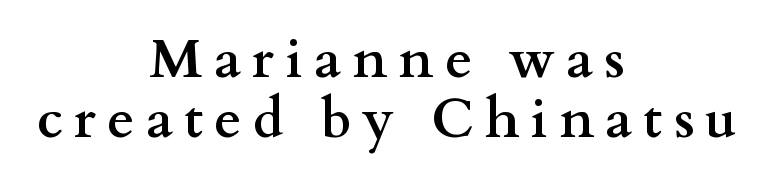
{"serif": "yes", "italic": "no", "bold": "yes", "weight": "semibold", "width": "wide", "stroke_contrast": "medium", "x_height": "small", "monospaced": "no", "underline": "no", "align": "center", "line_spacing": "tight", "line_spacing_ratio": 1.09, "letter_spacing": "wide", "letter_spacing_em": 0.2, "glyph_px": 55}
